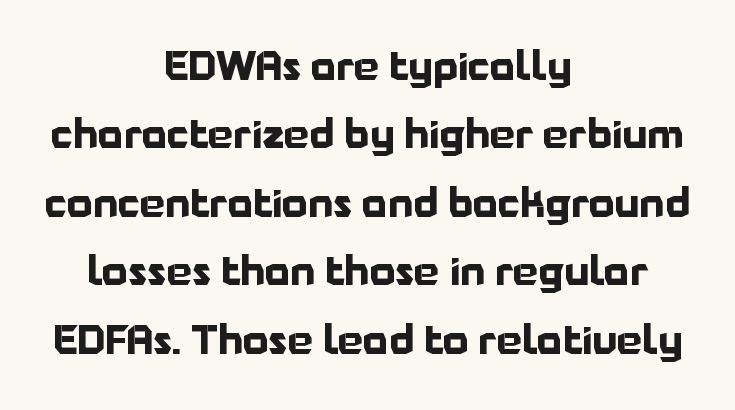
The words here are not underlined. Students, this is bold: see how much ink each stroke carries. Check where the strokes stop: nothing finishes them off — pure sans. The lines are quadded center. Does the lettering tilt? It doesn't — this is upright. Each word holds together tightly as a unit, with standard inter-letter gaps.
